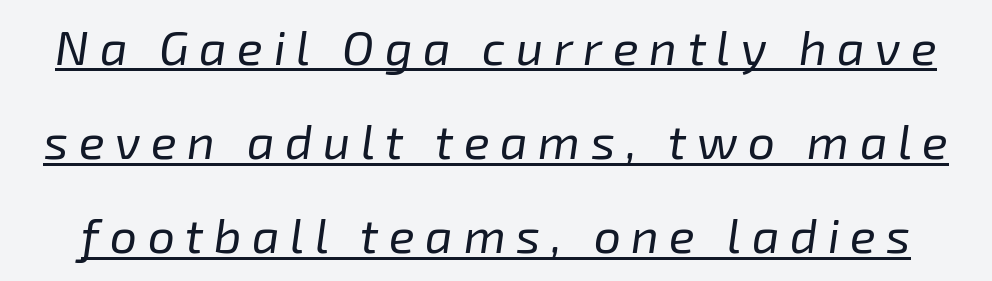
{"italic": "yes", "lean": "right", "slant_degrees": 8, "bold": "no", "weight": "regular", "width": "normal", "stroke_contrast": "low", "x_height": "medium", "monospaced": "no", "underline": "yes", "line_spacing": "loose", "line_spacing_ratio": 1.96, "letter_spacing": "wide", "letter_spacing_em": 0.22, "glyph_px": 48}
